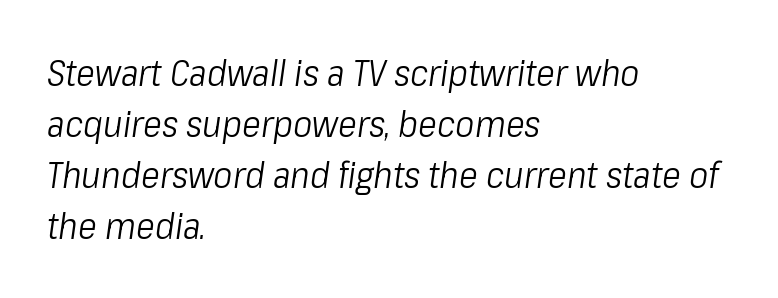
The image shows 36 px light, condensed type, italic (leaning right); set left-aligned, normal line spacing (1.42x), normal letter spacing, not underlined; low stroke contrast and a medium x-height.
